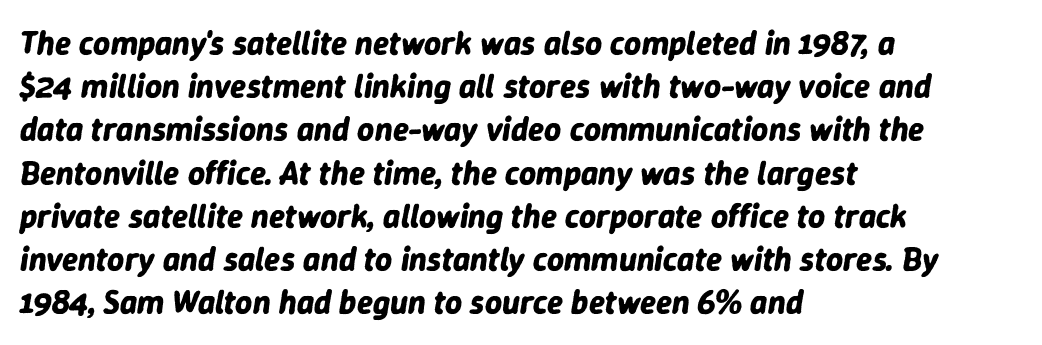
{"italic": "yes", "lean": "right", "slant_degrees": 9, "bold": "yes", "weight": "bold", "width": "normal", "stroke_contrast": "low", "x_height": "medium", "monospaced": "no", "underline": "no", "align": "left", "line_spacing": "normal", "line_spacing_ratio": 1.31, "letter_spacing": "normal", "letter_spacing_em": 0.0, "glyph_px": 33}
